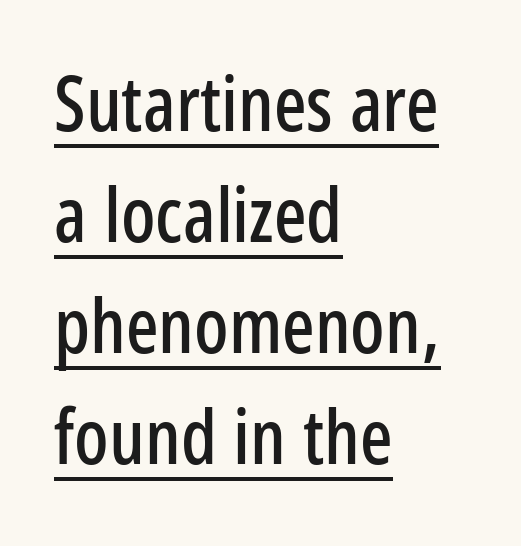
Q: Is the text italic (slanted)? A: No, it is upright.
Q: Is the typeface a serif or a sans-serif typeface? A: Sans-serif.
Q: Is the text underlined? A: Yes.
Q: How is the paragraph aligned? A: Left-aligned.
Q: Is the spacing between letters normal or unusually wide? A: Normal.
Q: Is the spacing between lines tight, normal or loose? A: Normal.
Q: Width (condensed, normal, or wide)? A: Condensed.
Q: Stroke contrast? A: Low.
Q: x-height? A: Medium.
Q: Monospaced? A: No.
